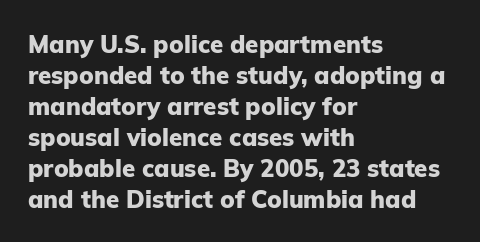
The image shows 24 px bold type, upright; set left-aligned, normal line spacing (1.29x), normal letter spacing, not underlined.
